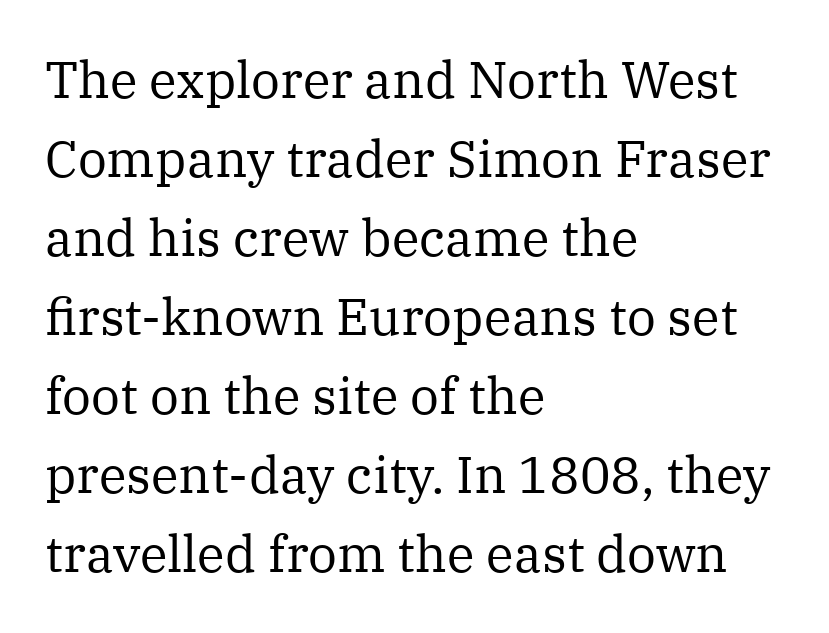
Q: Is the text bold? A: No.
Q: Is the text italic (slanted)? A: No, it is upright.
Q: Is the typeface a serif or a sans-serif typeface? A: Serif.
Q: Is the text underlined? A: No.
Q: How is the paragraph aligned? A: Left-aligned.
Q: Is the spacing between letters normal or unusually wide? A: Normal.
Q: Is the spacing between lines tight, normal or loose? A: Normal.
Q: Width (condensed, normal, or wide)? A: Normal.
Q: Stroke contrast? A: Medium.
Q: x-height? A: Medium.
Q: Monospaced? A: No.
